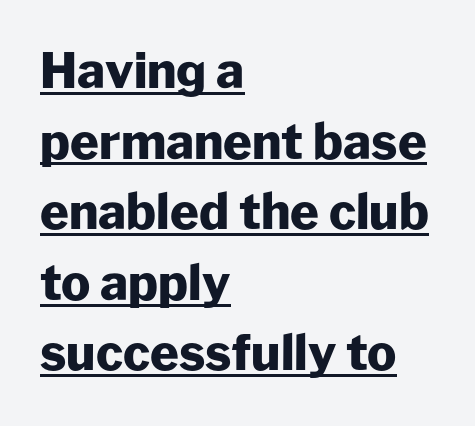
Q: Is the text bold? A: Yes.
Q: Is the text italic (slanted)? A: No, it is upright.
Q: Is the typeface a serif or a sans-serif typeface? A: Sans-serif.
Q: Is the text underlined? A: Yes.
Q: How is the paragraph aligned? A: Left-aligned.
Q: Is the spacing between letters normal or unusually wide? A: Normal.
Q: Is the spacing between lines tight, normal or loose? A: Normal.
Q: Width (condensed, normal, or wide)? A: Normal.
Q: Stroke contrast? A: Low.
Q: x-height? A: Medium.
Q: Monospaced? A: No.
